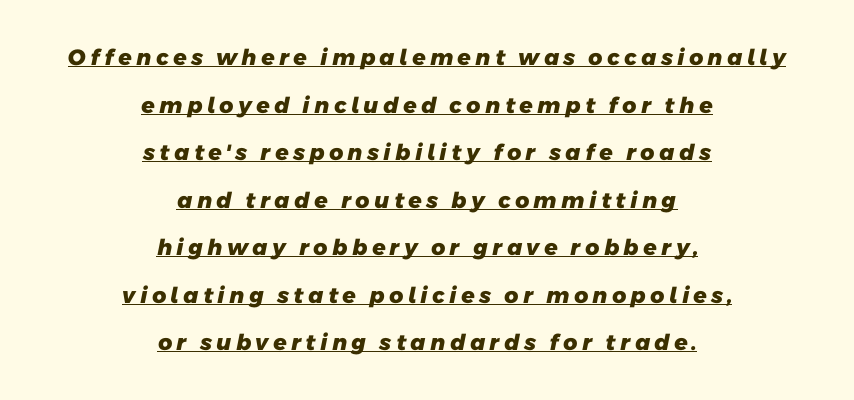
The image shows 22 px bold type; set centered, loose line spacing (2.16x), underlined.
